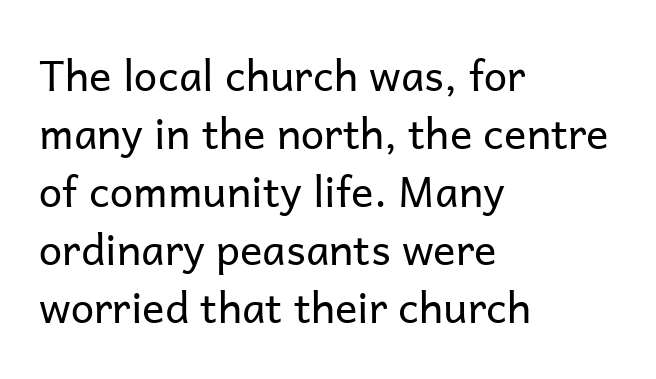
{"serif": "no", "italic": "no", "bold": "no", "weight": "regular", "width": "normal", "stroke_contrast": "low", "x_height": "medium", "monospaced": "no", "underline": "no", "align": "left", "line_spacing": "normal", "line_spacing_ratio": 1.38, "letter_spacing": "normal", "letter_spacing_em": 0.0, "glyph_px": 42}
